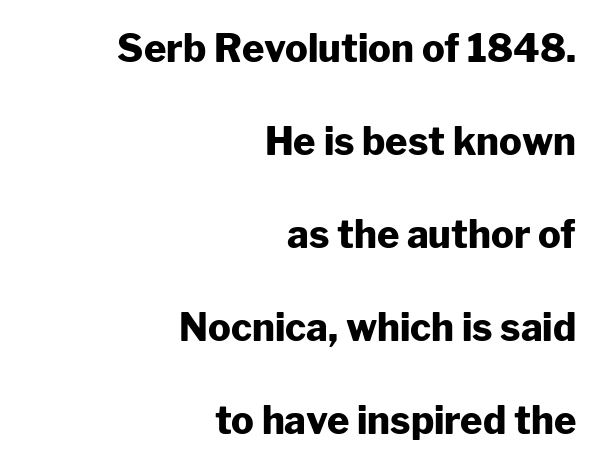
Examine the stroke ends and you'll find no serifs. The rendering anchors every line to the right-hand side. A full-strength bold gives these letters their thick strokes. There is no visible air inserted between adjacent glyphs. Quick note: interline space is abundant.
